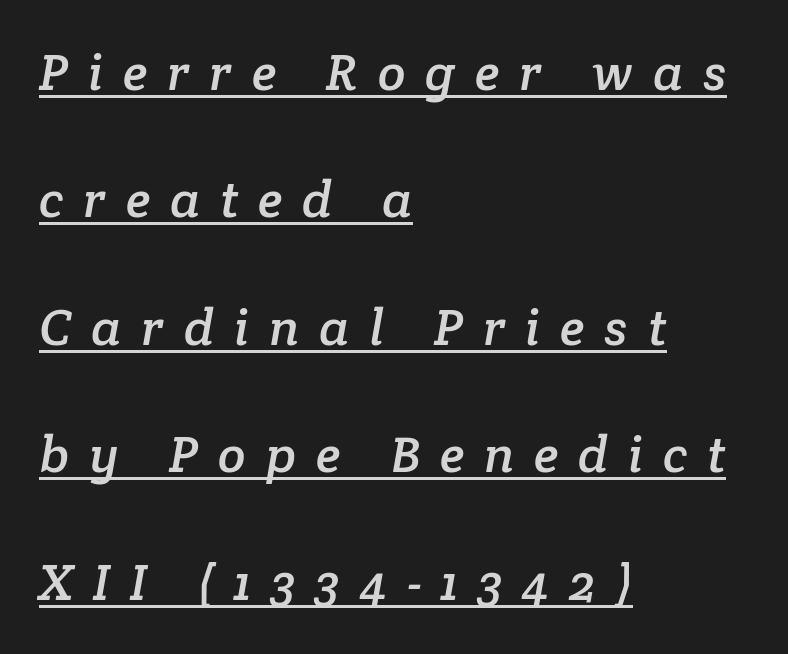
To sum up the face: it has serifs. The compositor pushed each line to the left boundary. Proportional: the letters do not fall into vertical columns. Substantial extra tracking has been applied to these lines. You can see a thin bar hugging the bottom of the glyphs.
